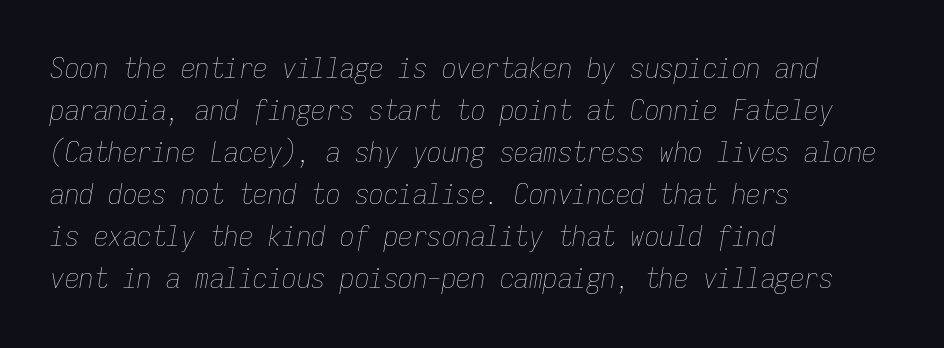
The image shows 29 px thin, condensed type, italic (leaning right), monospaced; set left-aligned, normal line spacing (1.45x), normal letter spacing, not underlined; low stroke contrast and a medium x-height.
